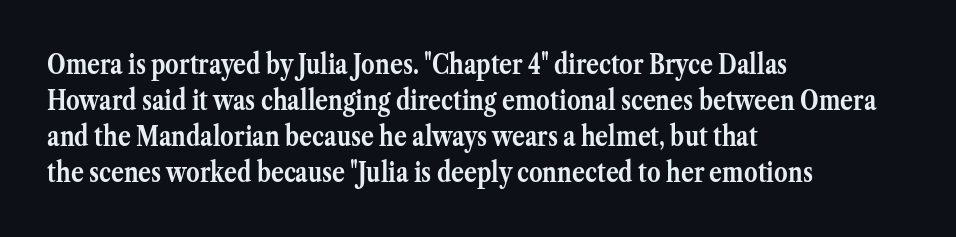
The image shows 27 px bold type, upright; set left-aligned, normal line spacing (1.33x), normal letter spacing, not underlined.
